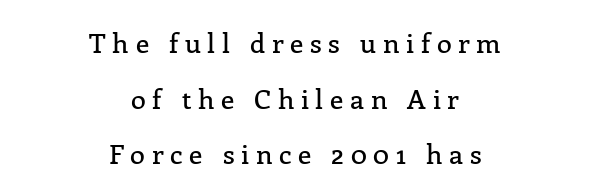
Q: Is the text italic (slanted)? A: No, it is upright.
Q: Is the text underlined? A: No.
Q: How is the paragraph aligned? A: Centered.
Q: Is the spacing between letters normal or unusually wide? A: Unusually wide.
Q: Is the spacing between lines tight, normal or loose? A: Loose.
